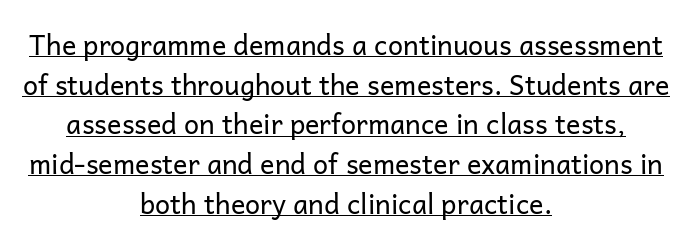
{"italic": "no", "bold": "no", "underline": "yes", "align": "center", "line_spacing": "normal", "line_spacing_ratio": 1.47, "letter_spacing": "normal", "letter_spacing_em": 0.0, "glyph_px": 27}
